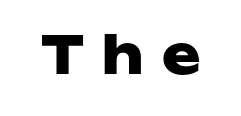
Q: Is the text bold? A: Yes.
Q: Is the text italic (slanted)? A: No, it is upright.
Q: Is the typeface a serif or a sans-serif typeface? A: Sans-serif.
Q: Is the text underlined? A: No.
Q: Is the spacing between letters normal or unusually wide? A: Unusually wide.
Q: Width (condensed, normal, or wide)? A: Wide.
Q: Stroke contrast? A: Low.
Q: x-height? A: Medium.
Q: Monospaced? A: No.
